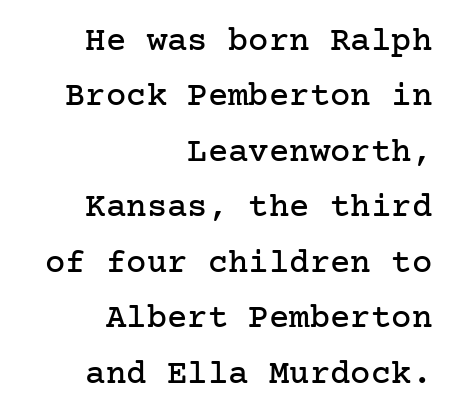
Q: Is the text italic (slanted)? A: No, it is upright.
Q: Is the typeface a serif or a sans-serif typeface? A: Serif.
Q: Is the text underlined? A: No.
Q: How is the paragraph aligned? A: Right-aligned.
Q: Is the spacing between letters normal or unusually wide? A: Normal.
Q: Is the spacing between lines tight, normal or loose? A: Normal.
Q: Width (condensed, normal, or wide)? A: Normal.
Q: Stroke contrast? A: Low.
Q: x-height? A: Medium.
